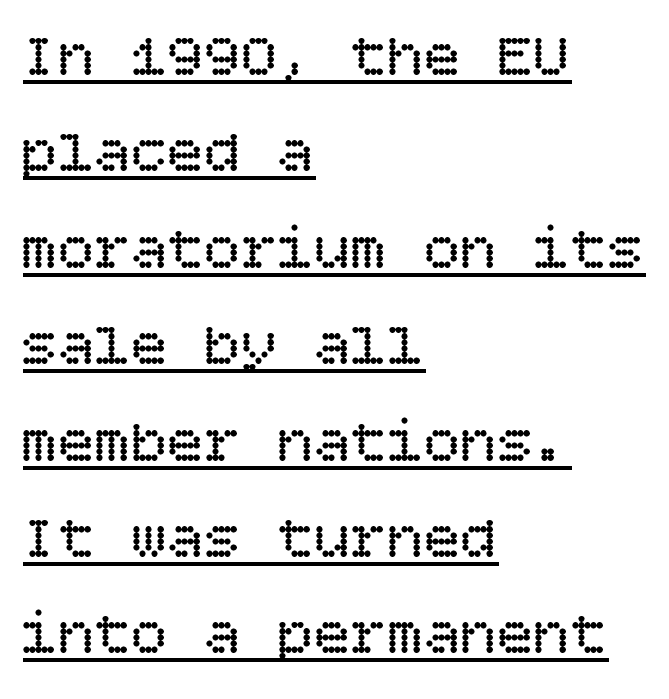
The font's upright variant was chosen for this text. The lettering is marked with a stroke running underneath it. Caption: standard tracking, unaltered. Bold? No — there's no thickening of the strokes. A typesetter would call this leading conventional body-copy spacing.
